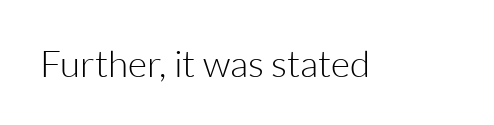
Unmarked baselines from the first word to the last. This is not heavy type; no bold has been used. The font's upright variant was chosen for this text. There is no visible air inserted between adjacent glyphs. These lines are rendered in a variable-pitch font. The characters display no serif detailing; their extremities are plain.
